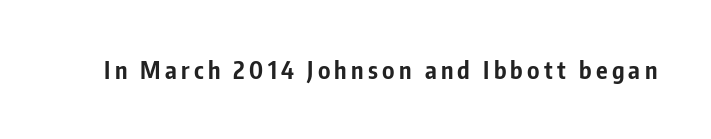
I'd describe the lettering as bold — thick and assertive. Quick note: underline off. It's the straight-up-and-down kind of type.
